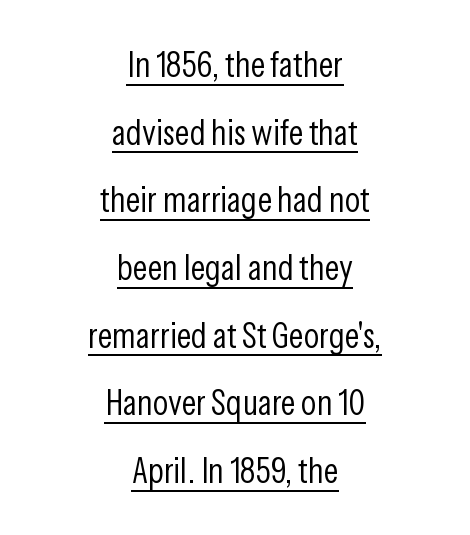
Q: Is the text bold? A: No.
Q: Is the text italic (slanted)? A: No, it is upright.
Q: Is the typeface a serif or a sans-serif typeface? A: Sans-serif.
Q: Is the text underlined? A: Yes.
Q: How is the paragraph aligned? A: Centered.
Q: Is the spacing between letters normal or unusually wide? A: Normal.
Q: Width (condensed, normal, or wide)? A: Condensed.
Q: Stroke contrast? A: Low.
Q: x-height? A: Medium.
Q: Monospaced? A: No.
